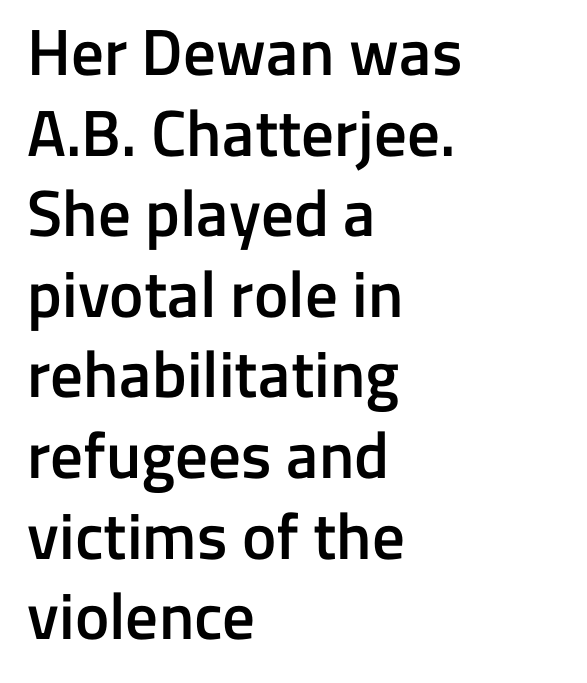
{"serif": "no", "italic": "no", "bold": "semi", "weight": "semibold", "width": "normal", "stroke_contrast": "low", "x_height": "medium", "monospaced": "no", "underline": "no", "align": "left", "line_spacing_ratio": 1.24, "letter_spacing": "normal", "letter_spacing_em": 0.0, "glyph_px": 65}
